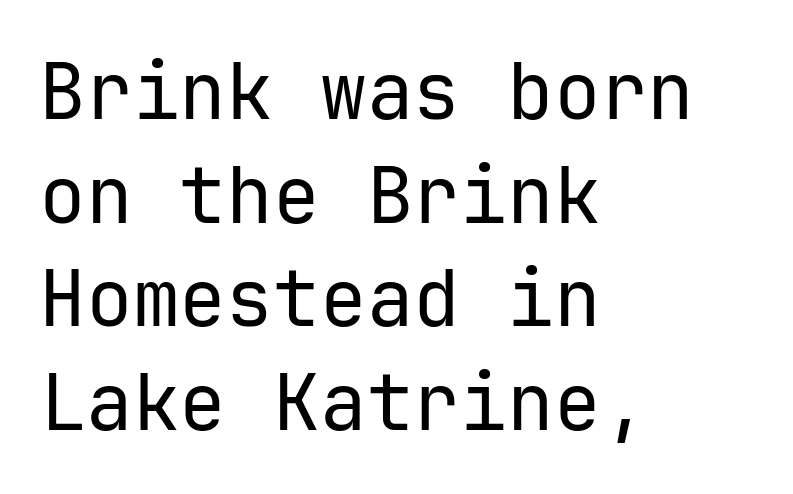
{"serif": "no", "italic": "no", "bold": "no", "weight": "regular", "width": "normal", "stroke_contrast": "low", "x_height": "medium", "monospaced": "yes", "underline": "no", "align": "left", "line_spacing": "normal", "line_spacing_ratio": 1.33, "letter_spacing": "normal", "letter_spacing_em": 0.0, "glyph_px": 78}
